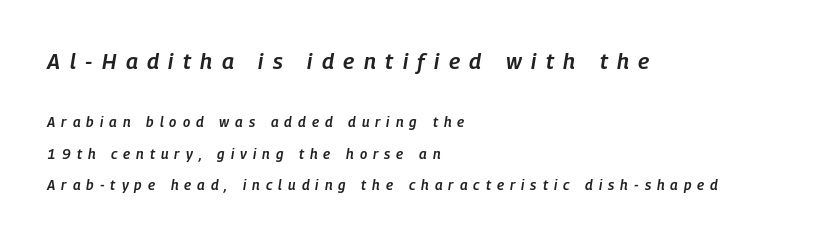
The text block is weighted toward the left margin, trailing off unevenly rightward. In terms of posture, this sample is oblique. Scale decreases going downward across the two blocks. The letters are semibold — heavier than regular but short of a full bold. Descenders hang freely into open space. Airy leading.
